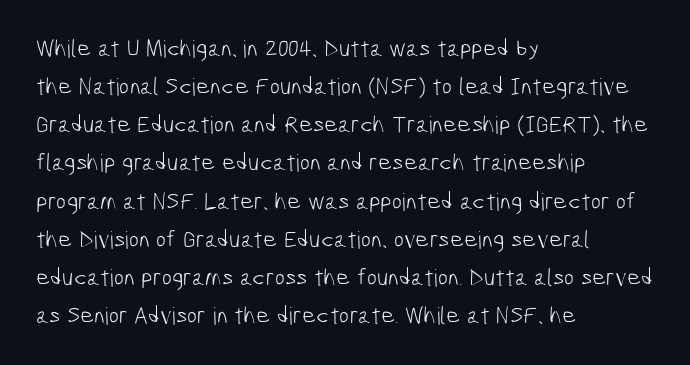
Q: Is the text bold? A: No.
Q: Is the text underlined? A: No.
Q: How is the paragraph aligned? A: Left-aligned.
Q: Is the spacing between letters normal or unusually wide? A: Normal.
Q: Is the spacing between lines tight, normal or loose? A: Normal.
